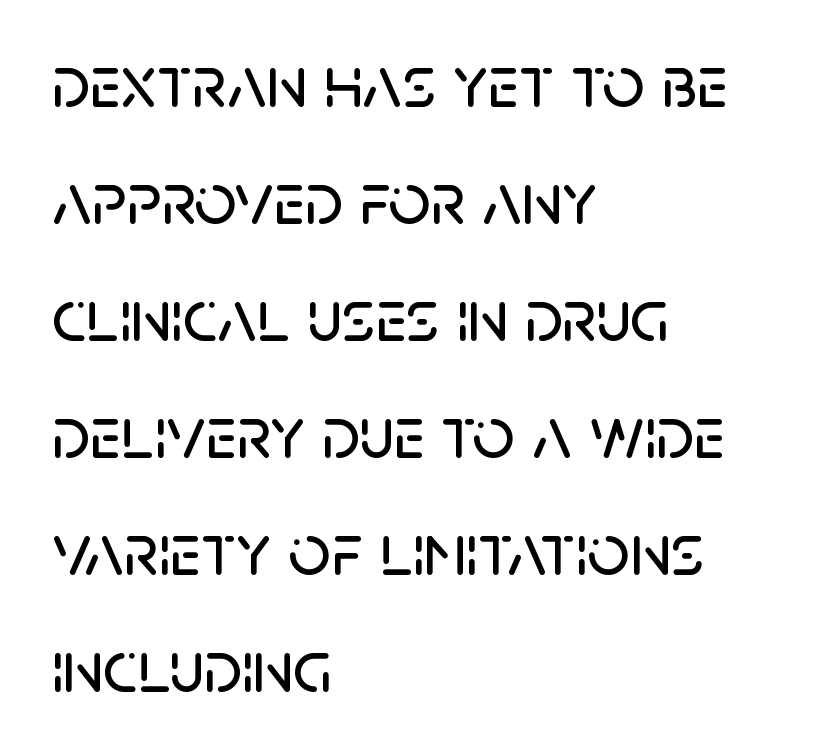
The letters stand upright; this is a roman face. Is this a sans? Yes — the strokes have no serifs. Anything drawn beneath the words? Only blank space. Left-aligned paragraph, ragged on the right. Vertical spacing — default. The passage shown is typed in a proportional face where columns would drift.
